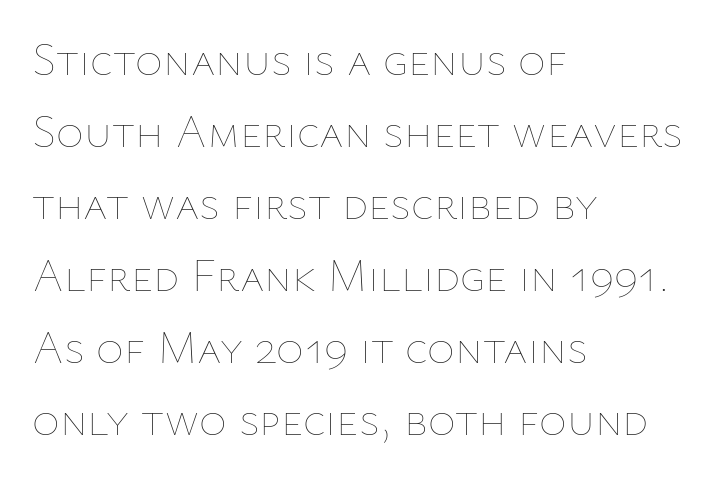
{"italic": "no", "bold": "no", "weight": "thin", "width": "normal", "stroke_contrast": "low", "x_height": "medium", "monospaced": "no", "underline": "no", "align": "left", "line_spacing": "normal", "line_spacing_ratio": 1.53, "letter_spacing": "normal", "letter_spacing_em": 0.0, "glyph_px": 47}
